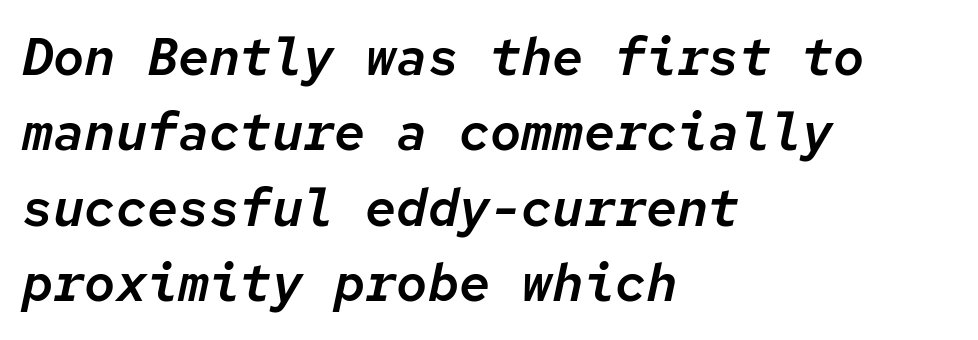
Q: Is the text italic (slanted)? A: Yes, it leans right by about 12 degrees.
Q: Is the text underlined? A: No.
Q: How is the paragraph aligned? A: Left-aligned.
Q: Is the spacing between letters normal or unusually wide? A: Normal.
Q: Is the spacing between lines tight, normal or loose? A: Normal.
Q: Width (condensed, normal, or wide)? A: Normal.
Q: Stroke contrast? A: Low.
Q: x-height? A: Medium.
Q: Monospaced? A: Yes.
